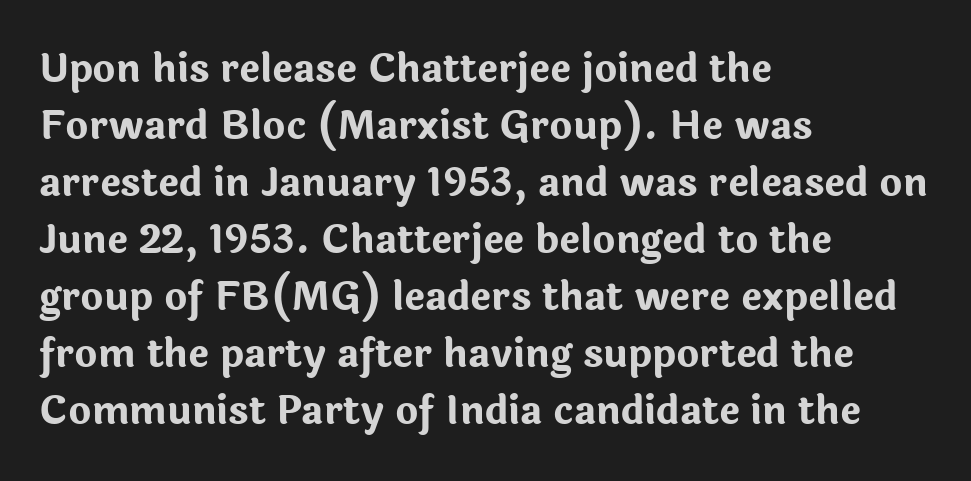
Posture: straight, roman, zero tilt. Type without underlining. Chunky letters — that's bold for sure. Whoever set this chose a conventional vertical rhythm. A typesetter would label this face a sans.
